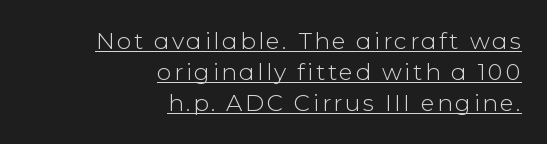
Notice how a bar underscores the lettering throughout. This sample keeps an unexceptional amount of space between lines. Ordinary non-slanted type is in use. The font sits on the lighter half of the weight spectrum, regular included.
